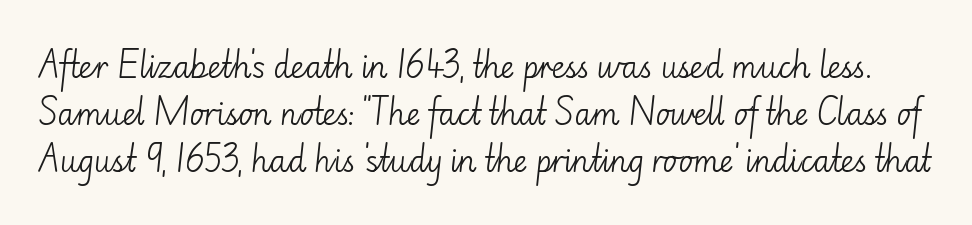
Q: Is the text bold? A: No.
Q: Is the text italic (slanted)? A: Yes.
Q: Is the typeface a serif or a sans-serif typeface? A: Sans-serif.
Q: Is the text underlined? A: No.
Q: Is the spacing between letters normal or unusually wide? A: Normal.
Q: Is the spacing between lines tight, normal or loose? A: Normal.
Q: Width (condensed, normal, or wide)? A: Normal.
Q: Stroke contrast? A: Low.
Q: x-height? A: Small.
Q: Monospaced? A: No.
